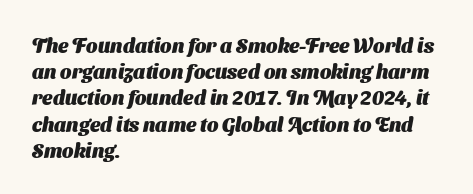
Q: Is the text bold? A: Yes.
Q: Is the text underlined? A: No.
Q: How is the paragraph aligned? A: Left-aligned.
Q: Is the spacing between letters normal or unusually wide? A: Normal.
Q: Is the spacing between lines tight, normal or loose? A: Normal.
